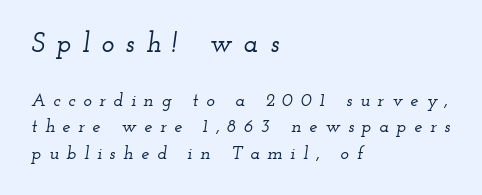
Is the lower block the larger one? No — the upper block carries the bigger type. A normal amount of white space separates one row of letters from the next. Yep, that's italic — everything's leaning. Someone cranked the tracking dial way up on this one. The ragged edge is on the right, which tells us the setting is flush left. The strip under each line holds only bare page.
